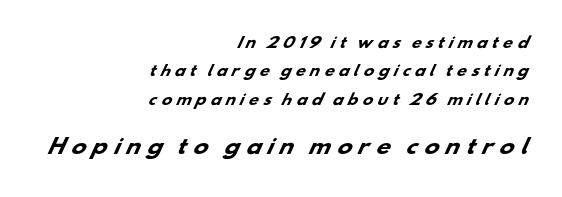
{"bold": "yes", "underline": "no", "align": "right", "line_spacing": "loose", "line_spacing_ratio": 2.03, "letter_spacing": "wide", "letter_spacing_em": 0.28, "larger_block": "second", "size_ratio": 1.43, "glyph_px": 20}
